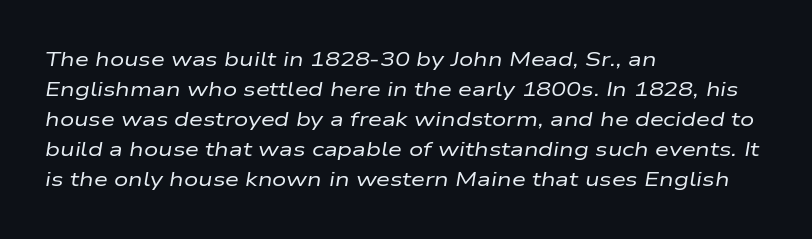
{"italic": "yes", "lean": "right", "slant_degrees": 9, "bold": "no", "underline": "no", "align": "left", "line_spacing": "normal", "line_spacing_ratio": 1.5, "letter_spacing": "normal", "letter_spacing_em": 0.0, "glyph_px": 20}
